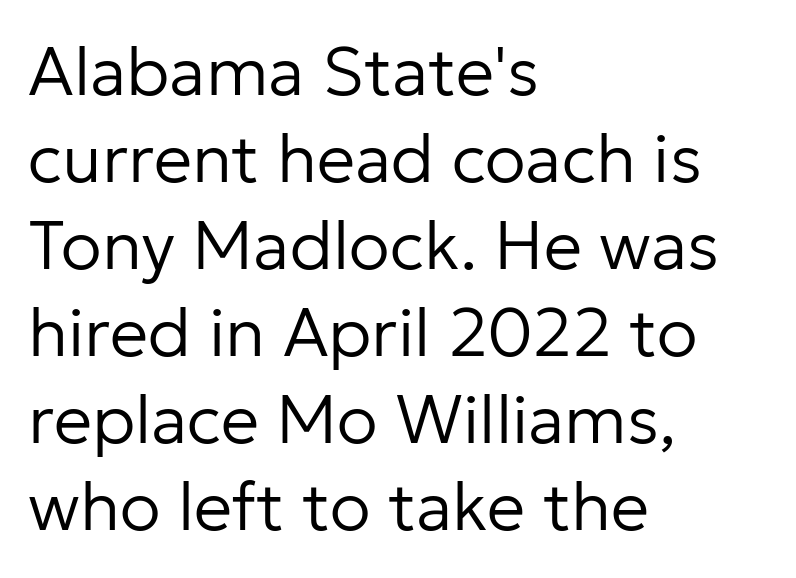
The image shows 68 px regular-weight sans-serif type, upright; set left-aligned, normal line spacing (1.28x), normal letter spacing, not underlined; low stroke contrast and a medium x-height.
